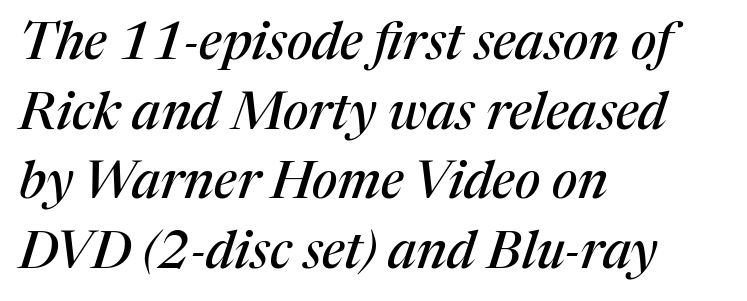
{"serif": "yes", "italic": "yes", "lean": "right", "slant_degrees": 17, "width": "normal", "stroke_contrast": "medium", "x_height": "medium", "monospaced": "no", "underline": "no", "align": "left", "line_spacing": "normal", "line_spacing_ratio": 1.34, "letter_spacing": "normal", "letter_spacing_em": 0.0, "glyph_px": 52}
